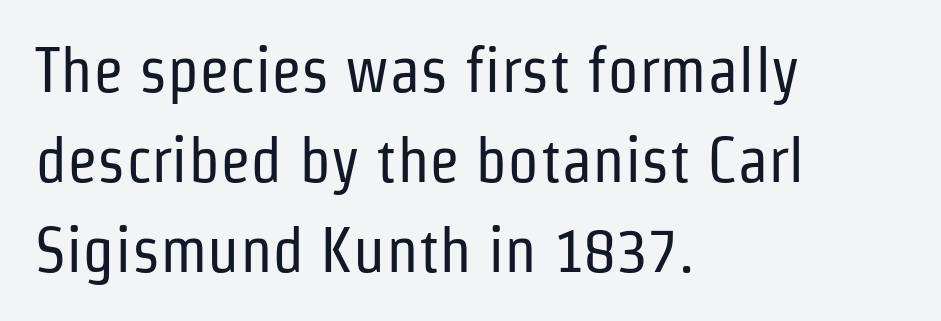
Q: Is the text bold? A: No.
Q: Is the text italic (slanted)? A: No, it is upright.
Q: Is the typeface a serif or a sans-serif typeface? A: Sans-serif.
Q: Is the text underlined? A: No.
Q: How is the paragraph aligned? A: Left-aligned.
Q: Is the spacing between letters normal or unusually wide? A: Normal.
Q: Is the spacing between lines tight, normal or loose? A: Normal.
Q: Width (condensed, normal, or wide)? A: Condensed.
Q: Stroke contrast? A: Low.
Q: x-height? A: Medium.
Q: Monospaced? A: No.
